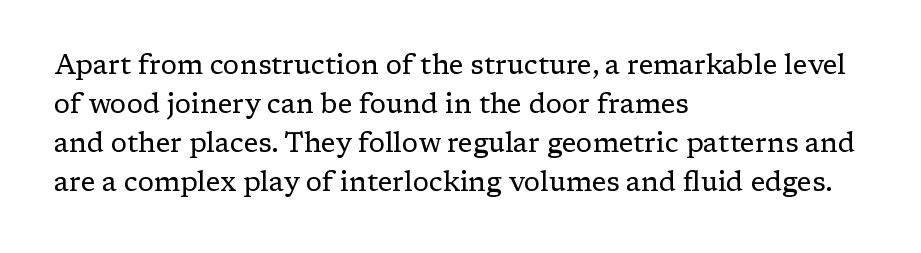
Q: Is the text bold? A: No.
Q: Is the text italic (slanted)? A: No, it is upright.
Q: Is the text underlined? A: No.
Q: How is the paragraph aligned? A: Left-aligned.
Q: Is the spacing between letters normal or unusually wide? A: Normal.
Q: Is the spacing between lines tight, normal or loose? A: Normal.
